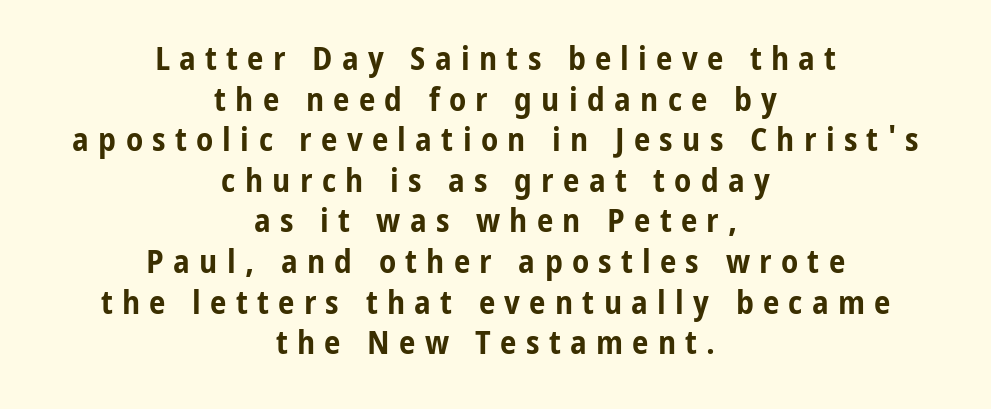
{"serif": "no", "italic": "no", "bold": "yes", "weight": "bold", "width": "condensed", "stroke_contrast": "low", "x_height": "medium", "monospaced": "no", "underline": "no", "align": "center", "line_spacing_ratio": 1.23, "letter_spacing": "wide", "letter_spacing_em": 0.28, "glyph_px": 33}
